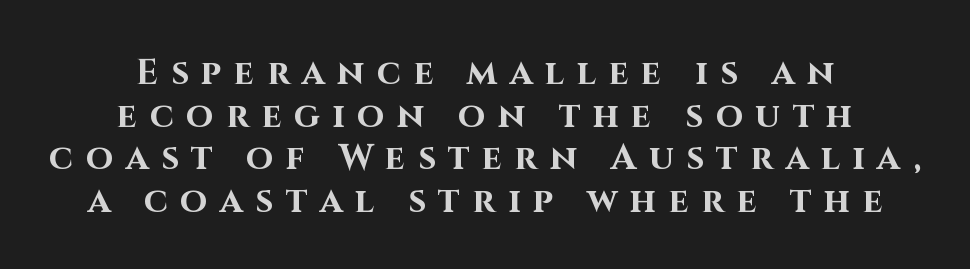
The image shows 35 px bold sans-serif type, upright; set centered, line spacing 1.22x, unusually wide letter spacing (+0.36 em), not underlined; high stroke contrast and a large x-height.
